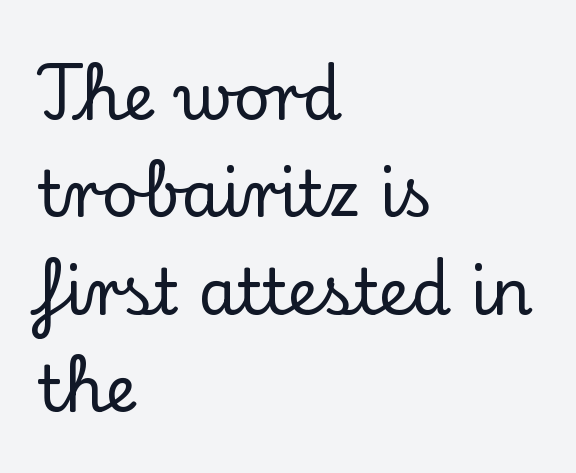
{"serif": "yes", "italic": "no", "width": "normal", "stroke_contrast": "low", "x_height": "small", "monospaced": "no", "underline": "no", "align": "left", "line_spacing": "normal", "line_spacing_ratio": 1.52, "letter_spacing": "normal", "letter_spacing_em": 0.0, "glyph_px": 64}
